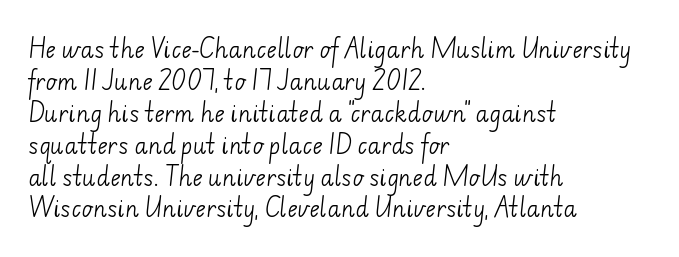
Q: Is the text bold? A: No.
Q: Is the text underlined? A: No.
Q: How is the paragraph aligned? A: Left-aligned.
Q: Is the spacing between letters normal or unusually wide? A: Normal.
Q: Is the spacing between lines tight, normal or loose? A: Normal.
